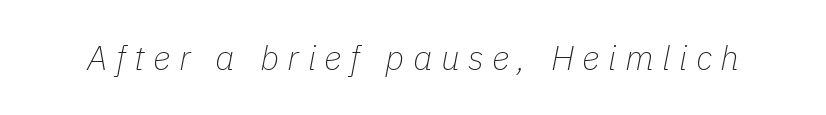
The image shows 34 px thin type, italic (leaning right); set unusually wide letter spacing (+0.25 em), not underlined; low stroke contrast and a medium x-height.
